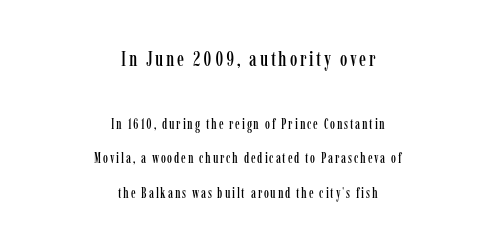
The image shows 21 px text type, upright; set centered, loose line spacing (2.47x), not underlined; the first (top) block is 1.5x larger.
